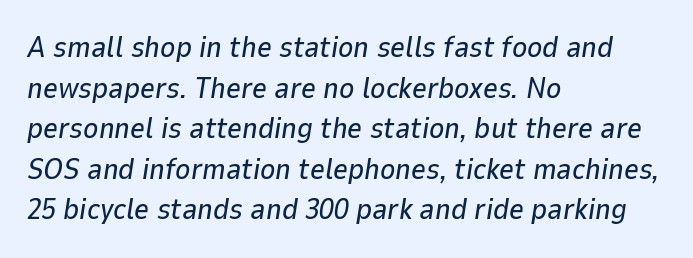
Plain, unruled lines of type. Short note: letters normally spaced. The passage is arranged the way most books set body copy — flush left. A normal amount of white space separates one row of letters from the next.
